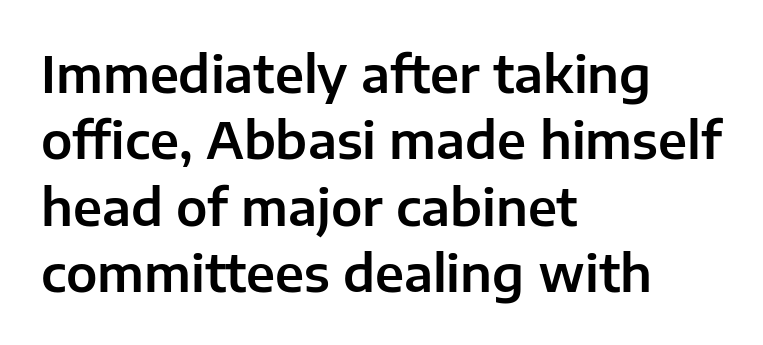
A typesetter would call this leading conventional body-copy spacing. The letters sit at their default tracking, neither squeezed nor spread. The lines in this sample share a left origin and differ only in where they stop. Character widths vary here, with narrow letters taking less room than wide ones.
